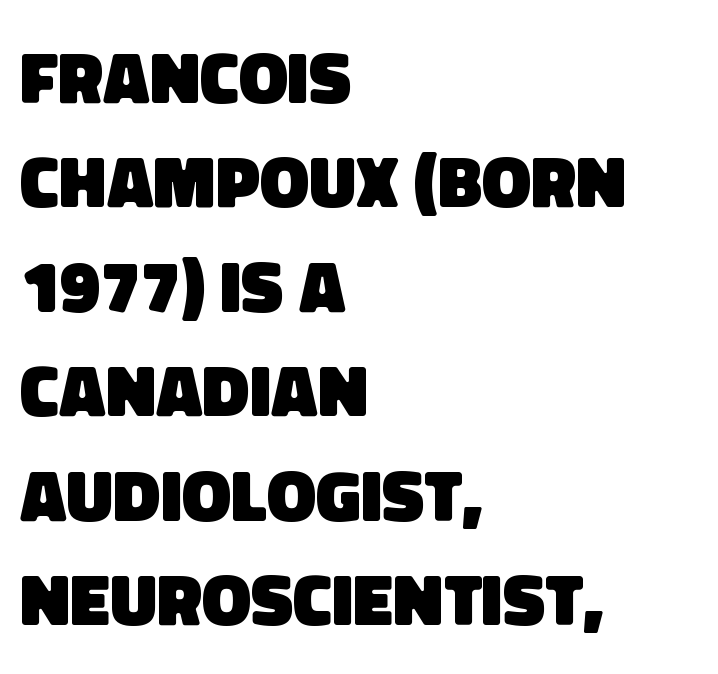
Q: Is the text bold? A: Yes.
Q: Is the typeface a serif or a sans-serif typeface? A: Sans-serif.
Q: Is the text underlined? A: No.
Q: How is the paragraph aligned? A: Left-aligned.
Q: Is the spacing between letters normal or unusually wide? A: Normal.
Q: Is the spacing between lines tight, normal or loose? A: Normal.
Q: Width (condensed, normal, or wide)? A: Normal.
Q: Stroke contrast? A: Low.
Q: x-height? A: Large.
Q: Monospaced? A: No.
